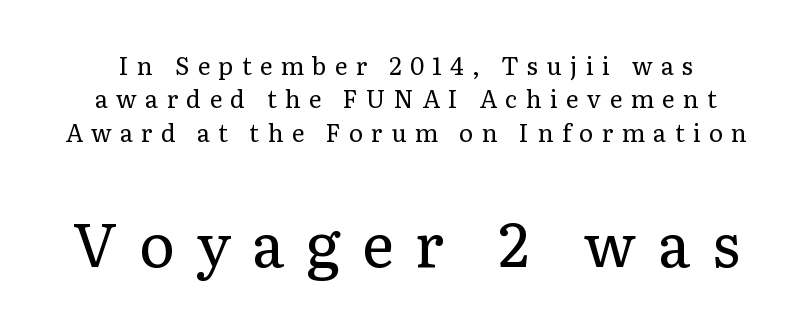
Letters have the restrained weight of plain body copy at most. Does the bottom block carry the larger type? Yes, it does. You could not count columns in this text — the font is proportionally spaced. Substantial extra tracking has been applied to these lines.
